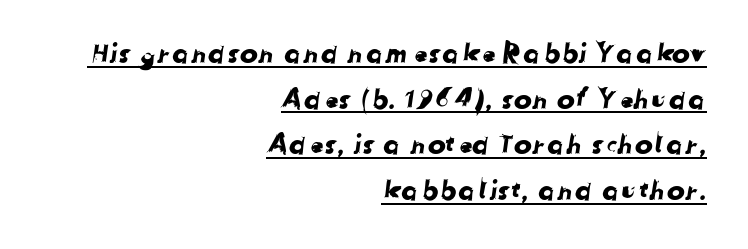
{"underline": "yes", "align": "right", "line_spacing": "normal", "line_spacing_ratio": 1.69, "letter_spacing": "normal", "letter_spacing_em": 0.0, "glyph_px": 27}
